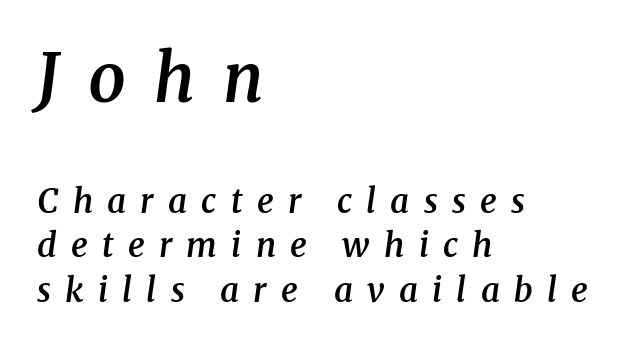
The image shows 66 px semibold serif type, italic (leaning right); set left-aligned, normal line spacing (1.36x), unusually wide letter spacing (+0.43 em), not underlined; the first (top) block is 2.0x larger; medium stroke contrast and a medium x-height.
